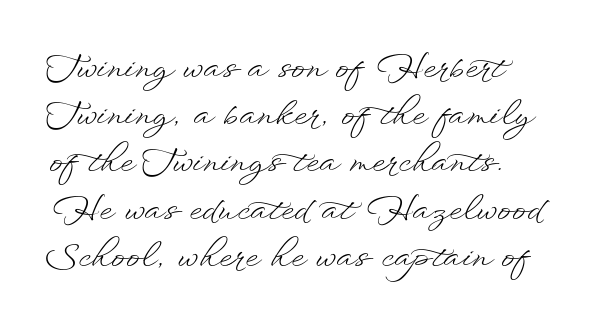
A typesetter would call this zero additional tracking. Weight: in the light-to-regular range. The rows are spaced the way most documents space them.
